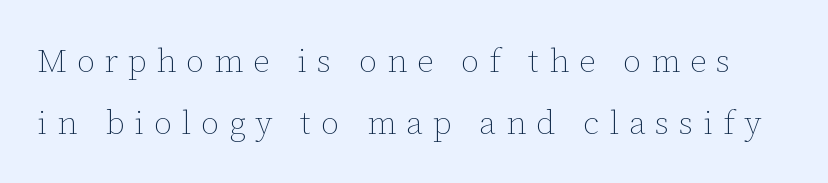
{"italic": "no", "bold": "no", "weight": "thin", "width": "normal", "stroke_contrast": "low", "x_height": "medium", "monospaced": "no", "underline": "no", "line_spacing_ratio": 1.87, "letter_spacing": "wide", "letter_spacing_em": 0.3, "glyph_px": 33}
